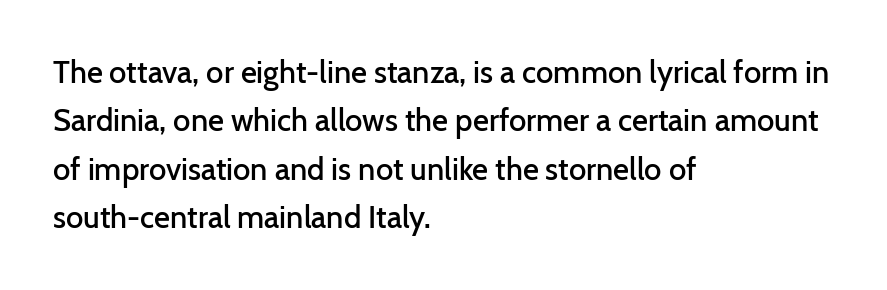
Type without underlining. The line texture is even and compact thanks to regular tracking. Interline gaps are of average width in this sample. Horizontal alignment here is leftward, the default for most running prose. Characters remain perfectly vertical along every line. These lines are composed in type without serifs.
